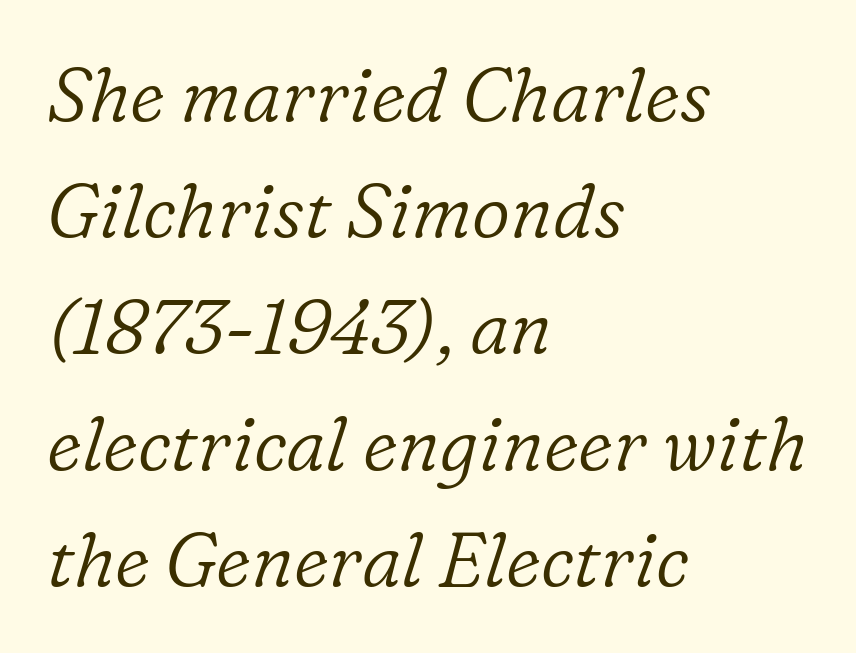
Q: Is the text bold? A: No.
Q: Is the text italic (slanted)? A: Yes, it leans right by about 16 degrees.
Q: Is the typeface a serif or a sans-serif typeface? A: Serif.
Q: Is the text underlined? A: No.
Q: How is the paragraph aligned? A: Left-aligned.
Q: Is the spacing between letters normal or unusually wide? A: Normal.
Q: Is the spacing between lines tight, normal or loose? A: Normal.
Q: Width (condensed, normal, or wide)? A: Normal.
Q: Stroke contrast? A: Low.
Q: x-height? A: Medium.
Q: Monospaced? A: No.
